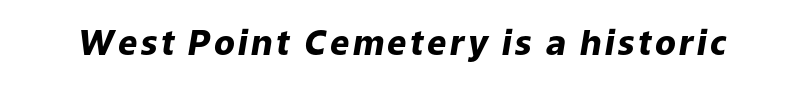
{"italic": "yes", "lean": "right", "slant_degrees": 9, "bold": "yes", "weight": "heavy", "width": "normal", "stroke_contrast": "low", "x_height": "medium", "monospaced": "no", "underline": "no", "glyph_px": 34}
